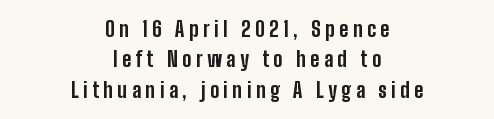
{"italic": "no", "bold": "yes", "underline": "no", "align": "center", "line_spacing": "normal", "line_spacing_ratio": 1.45, "letter_spacing": "wide", "letter_spacing_em": 0.21, "glyph_px": 21}
